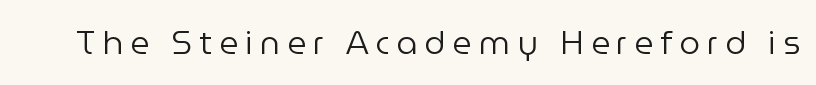
Q: Is the text bold? A: No.
Q: Is the text italic (slanted)? A: No, it is upright.
Q: Is the typeface a serif or a sans-serif typeface? A: Sans-serif.
Q: Is the text underlined? A: No.
Q: Is the spacing between letters normal or unusually wide? A: Unusually wide.
Q: Width (condensed, normal, or wide)? A: Normal.
Q: Stroke contrast? A: Low.
Q: x-height? A: Medium.
Q: Monospaced? A: No.
